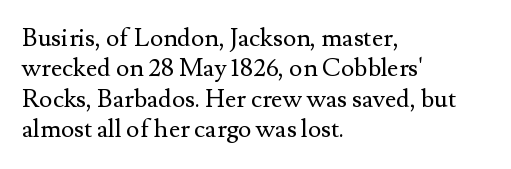
{"italic": "no", "bold": "no", "underline": "no", "align": "left", "line_spacing_ratio": 1.22, "letter_spacing": "normal", "letter_spacing_em": 0.0, "glyph_px": 25}
